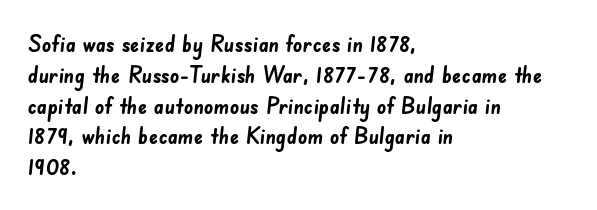
The image shows 23 px bold type; set left-aligned, normal line spacing (1.34x), normal letter spacing, not underlined.
